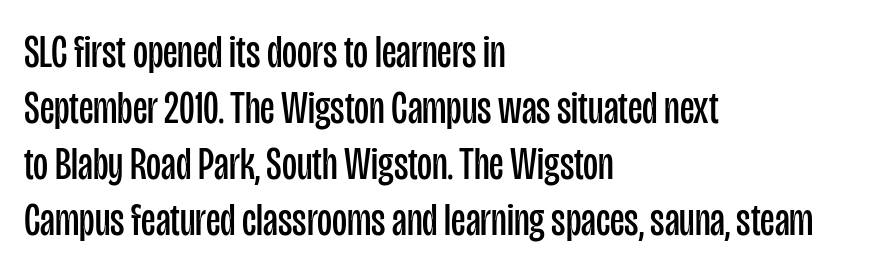
The image shows 46 px regular-weight, condensed sans-serif type, upright; set left-aligned, line spacing 1.22x, normal letter spacing, not underlined; low stroke contrast and a large x-height.
